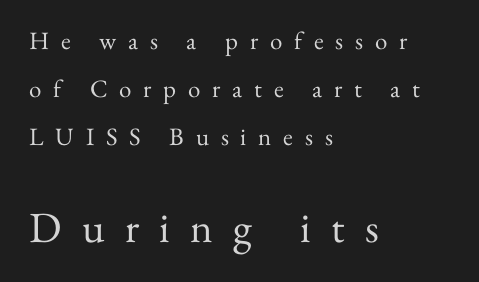
The font family rendered here belongs to the serif group. Caption: expanded tracking, letters set apart. The typography opts for an upright posture over an oblique one. Each line starts at the same left margin while the right side varies.
